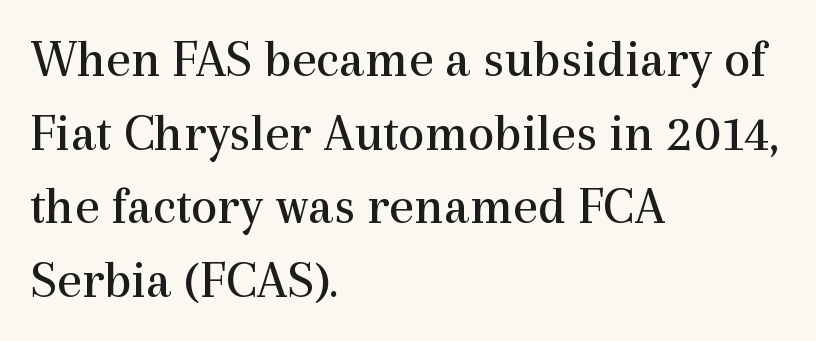
Q: Is the text bold? A: No.
Q: Is the text italic (slanted)? A: No, it is upright.
Q: Is the typeface a serif or a sans-serif typeface? A: Serif.
Q: Is the text underlined? A: No.
Q: How is the paragraph aligned? A: Left-aligned.
Q: Is the spacing between letters normal or unusually wide? A: Normal.
Q: Is the spacing between lines tight, normal or loose? A: Normal.
Q: Width (condensed, normal, or wide)? A: Normal.
Q: x-height? A: Medium.
Q: Monospaced? A: No.
